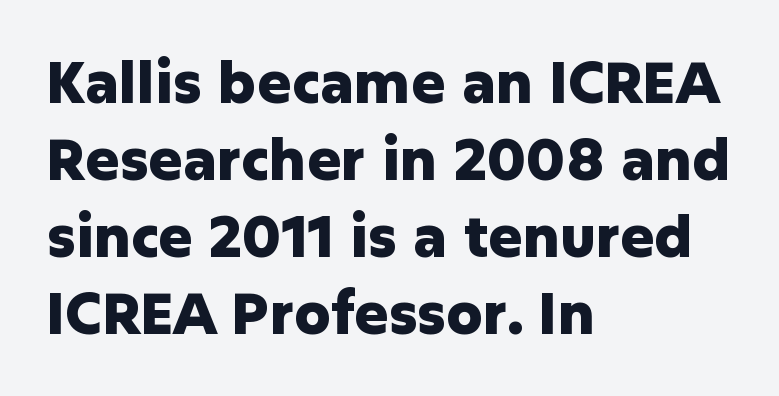
Rows of type keep a routine distance in the vertical direction. The lettering stays uniformly vertical, giving the passage a roman look. The strip under each line holds only bare page. The passage is arranged the way most books set body copy — flush left.
